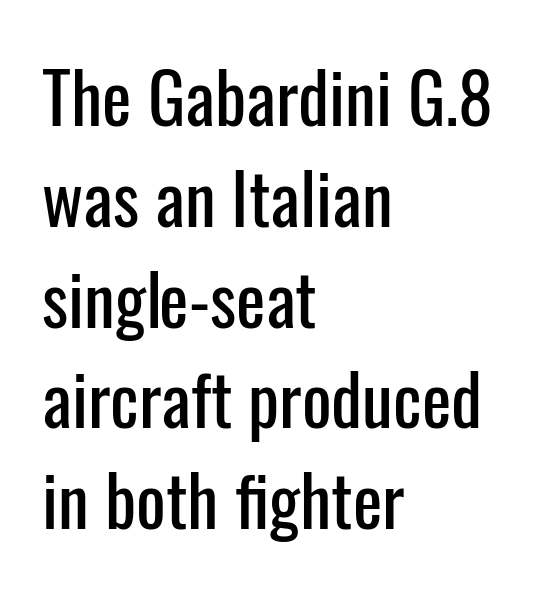
Q: Is the text italic (slanted)? A: No, it is upright.
Q: Is the typeface a serif or a sans-serif typeface? A: Sans-serif.
Q: Is the text underlined? A: No.
Q: How is the paragraph aligned? A: Left-aligned.
Q: Is the spacing between letters normal or unusually wide? A: Normal.
Q: Is the spacing between lines tight, normal or loose? A: Normal.
Q: Width (condensed, normal, or wide)? A: Condensed.
Q: Stroke contrast? A: Low.
Q: x-height? A: Medium.
Q: Monospaced? A: No.
